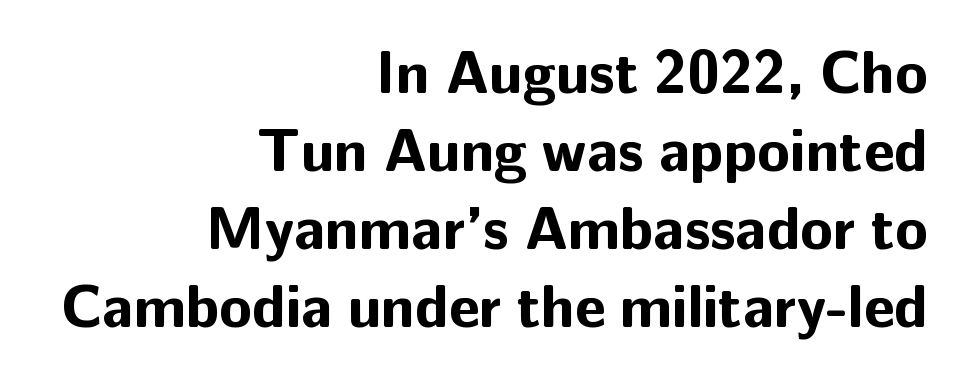
The image shows 60 px bold sans-serif type, upright; set right-aligned, normal line spacing (1.3x), normal letter spacing, not underlined; low stroke contrast and a medium x-height.
